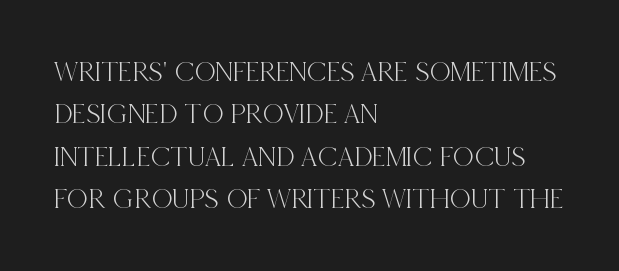
These lines keep a tight, regular rhythm from letter to letter. In terms of posture, this sample is upright. The letters advance in unequal steps, a hallmark of proportional type. A typesetter would call this leading conventional body-copy spacing.
